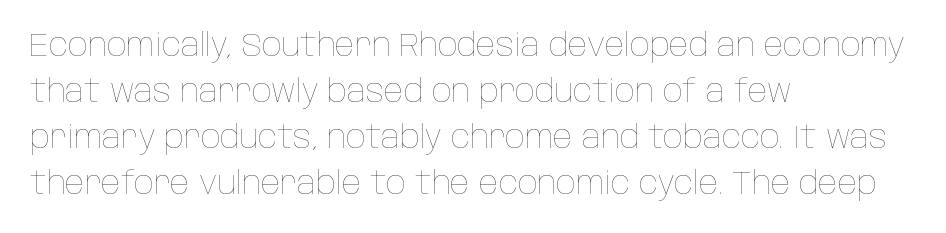
Q: Is the text bold? A: No.
Q: Is the text italic (slanted)? A: No, it is upright.
Q: Is the text underlined? A: No.
Q: How is the paragraph aligned? A: Left-aligned.
Q: Is the spacing between letters normal or unusually wide? A: Normal.
Q: Is the spacing between lines tight, normal or loose? A: Normal.
Q: Width (condensed, normal, or wide)? A: Condensed.
Q: Stroke contrast? A: Low.
Q: x-height? A: Large.
Q: Monospaced? A: No.
